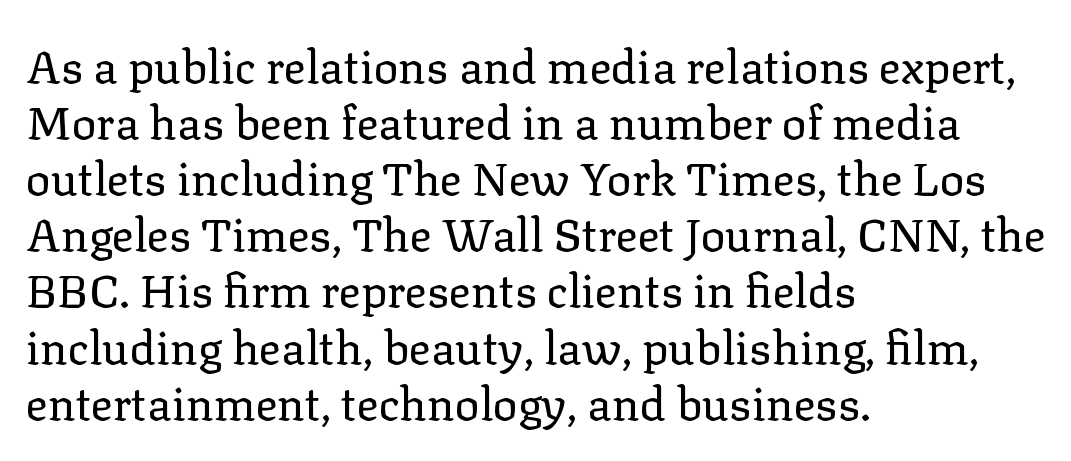
Q: Is the text bold? A: No.
Q: Is the text italic (slanted)? A: No, it is upright.
Q: Is the typeface a serif or a sans-serif typeface? A: Serif.
Q: Is the text underlined? A: No.
Q: How is the paragraph aligned? A: Left-aligned.
Q: Is the spacing between letters normal or unusually wide? A: Normal.
Q: Width (condensed, normal, or wide)? A: Normal.
Q: Stroke contrast? A: Low.
Q: x-height? A: Medium.
Q: Monospaced? A: No.
